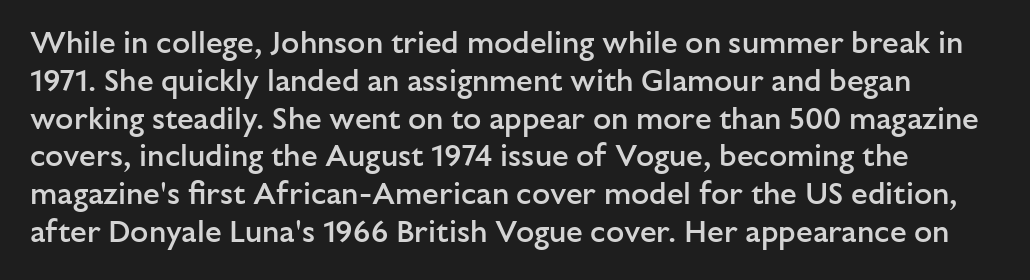
The image shows 30 px semibold sans-serif type, upright; set normal line spacing (1.26x), normal letter spacing, not underlined; low stroke contrast and a medium x-height.
